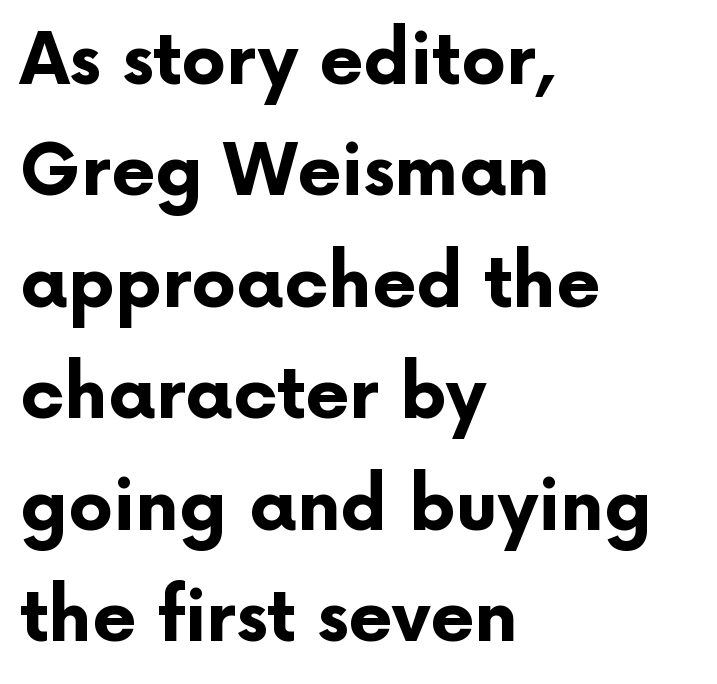
Q: Is the text bold? A: Yes.
Q: Is the text italic (slanted)? A: No, it is upright.
Q: Is the typeface a serif or a sans-serif typeface? A: Sans-serif.
Q: Is the text underlined? A: No.
Q: How is the paragraph aligned? A: Left-aligned.
Q: Is the spacing between letters normal or unusually wide? A: Normal.
Q: Is the spacing between lines tight, normal or loose? A: Normal.
Q: Width (condensed, normal, or wide)? A: Normal.
Q: Stroke contrast? A: Low.
Q: x-height? A: Medium.
Q: Monospaced? A: No.
